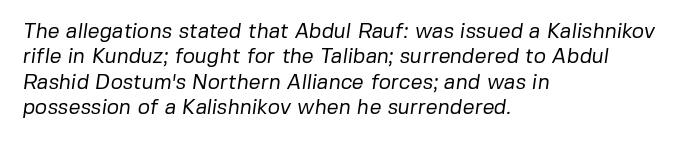
{"bold": "no", "underline": "no", "align": "left", "line_spacing_ratio": 1.21, "letter_spacing": "normal", "letter_spacing_em": 0.0, "glyph_px": 21}
